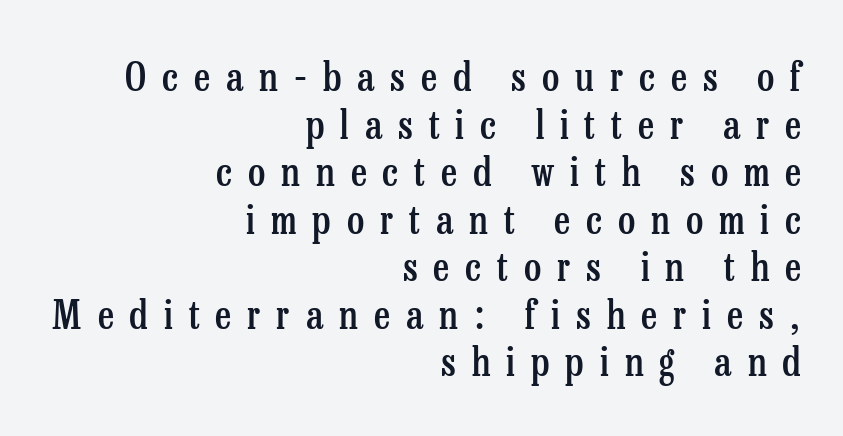
Stroke thickness is moderately raised; the sample reads as semibold. You can tell it's not italic because the verticals are truly vertical. The compositor pushed each line to the right boundary. The passage shown is typed in a proportional face where columns would drift.
